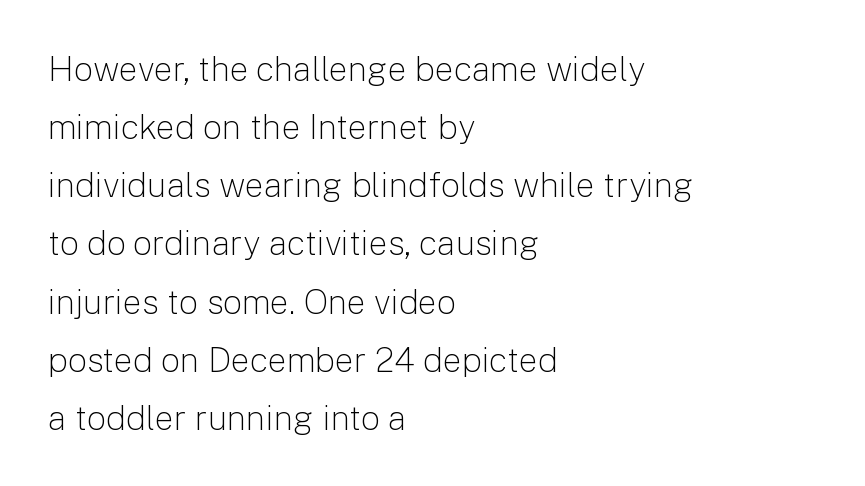
What stands out about the letter spacing? Nothing — it is the standard amount. The text block is weighted toward the left margin, trailing off unevenly rightward. Rule under the text: the space is simply empty. Character widths vary here, with narrow letters taking less room than wide ones. When letters stand straight like this, we call the style roman or upright.
